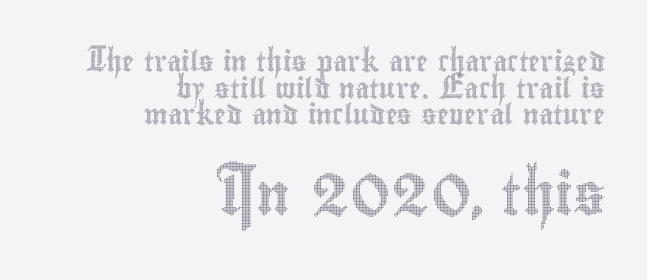
Q: Is the text italic (slanted)? A: No, it is upright.
Q: Is the text underlined? A: No.
Q: How is the paragraph aligned? A: Right-aligned.
Q: Is the spacing between letters normal or unusually wide? A: Normal.
Q: Is the spacing between lines tight, normal or loose? A: Normal.
Q: Which block of text is set in a larger size, the first (top) or the second (bottom)? A: The second (bottom) one.
Q: Width (condensed, normal, or wide)? A: Condensed.
Q: x-height? A: Small.
Q: Monospaced? A: No.
